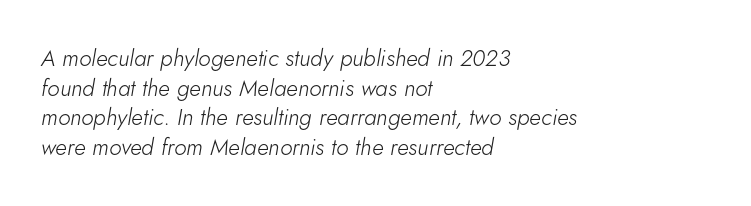
The block of text has a typical density, with ordinary space between rows. A typesetter would call this zero additional tracking. Underline: absent. Caption: multi-line text, flush left, ragged right. Summary of weight: not heavy and not bold. Quick note: italic.
